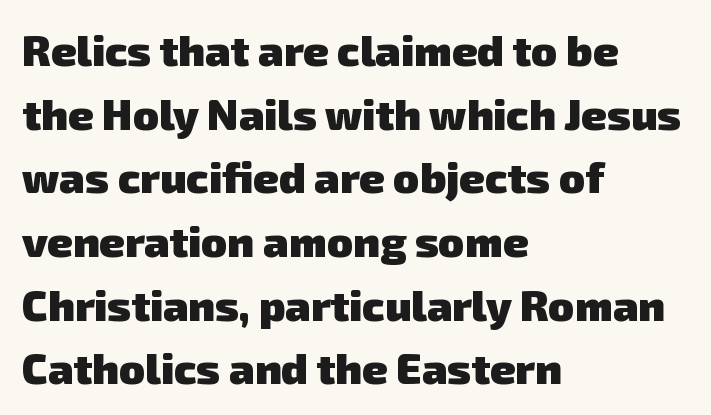
The image shows 43 px heavy sans-serif type; set left-aligned, normal line spacing (1.48x), normal letter spacing, not underlined; low stroke contrast and a medium x-height.
